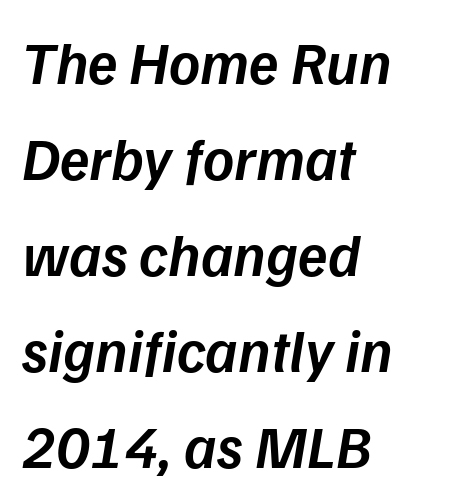
The image shows 60 px semibold type, italic (leaning right); set left-aligned, normal line spacing (1.6x), normal letter spacing, not underlined; low stroke contrast and a medium x-height.
